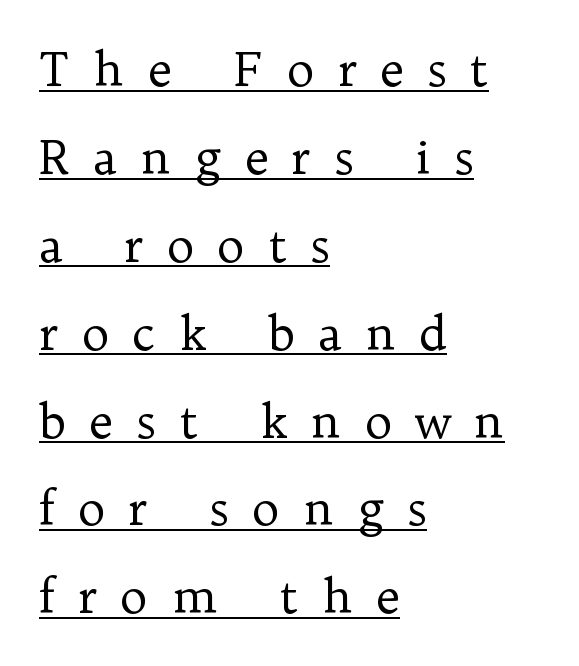
The image shows 47 px regular-weight serif type, upright; set left-aligned, line spacing 1.87x, unusually wide letter spacing (+0.49 em), underlined; low stroke contrast and a medium x-height.
